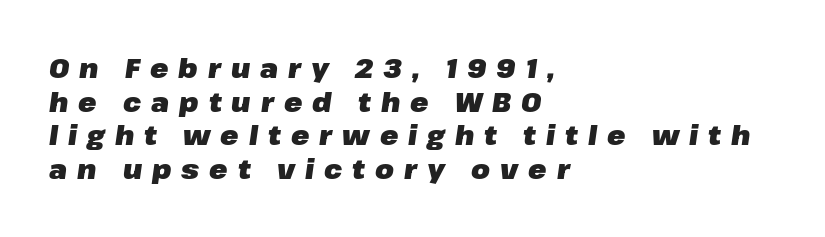
The image shows 27 px bold type, italic (leaning right); set left-aligned, normal line spacing (1.25x), unusually wide letter spacing (+0.37 em), not underlined.
